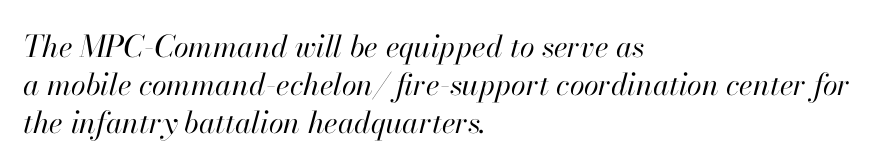
The gaps between neighbouring characters are ordinary and unremarkable. In terms of posture, this sample is oblique. The rendering anchors every line to the left-hand side. Is this a heavy cut? Hardly; it is regular or lighter. Has an underline been added? It has not. Varying glyph widths throughout — classic text-font behaviour.
